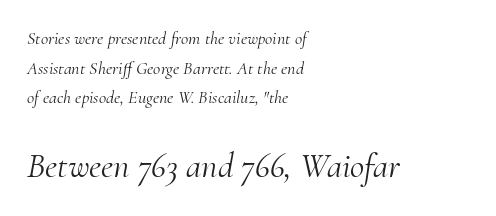
{"serif": "yes", "italic": "yes", "lean": "right", "slant_degrees": 10, "bold": "no", "weight": "light", "width": "normal", "stroke_contrast": "medium", "x_height": "small", "monospaced": "no", "underline": "no", "align": "left", "line_spacing": "normal", "line_spacing_ratio": 1.65, "letter_spacing": "normal", "letter_spacing_em": 0.0, "larger_block": "second", "size_ratio": 1.94, "glyph_px": 35}
